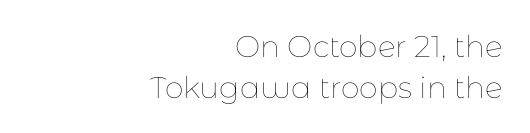
The lines in this sample share a right terminus and differ only in where they begin. Vertical strokes here are truly vertical. Glance below the letters and you will spot only blank space. The tracking reads as untouched default to a designer's eye.
